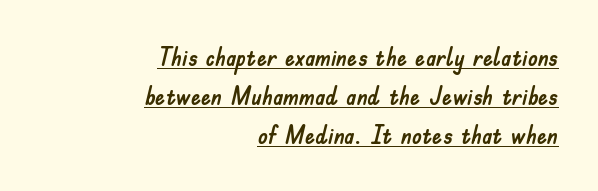
Q: Is the text italic (slanted)? A: Yes.
Q: Is the text underlined? A: Yes.
Q: How is the paragraph aligned? A: Right-aligned.
Q: Is the spacing between letters normal or unusually wide? A: Normal.
Q: Is the spacing between lines tight, normal or loose? A: Normal.
